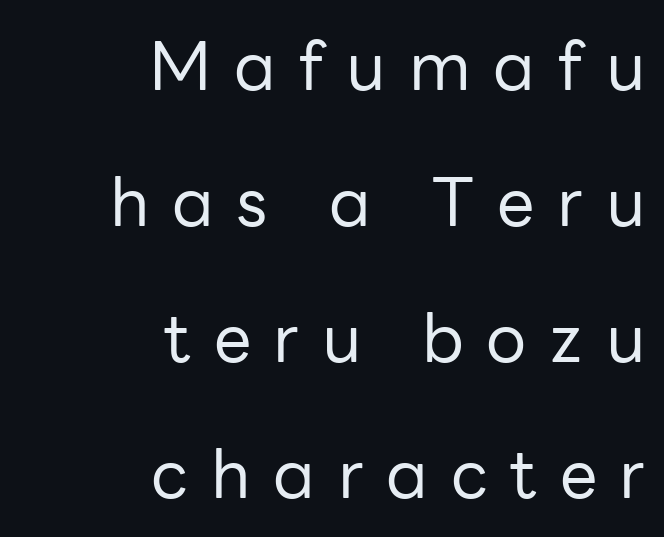
The image shows 67 px regular-weight sans-serif type, upright; set right-aligned, loose line spacing (2.03x), unusually wide letter spacing (+0.34 em), not underlined; low stroke contrast and a medium x-height.
